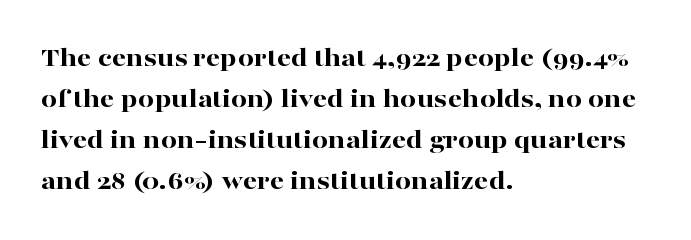
The image shows 28 px bold, wide serif type, upright; set left-aligned, normal line spacing (1.47x), normal letter spacing, not underlined; high stroke contrast and a medium x-height.
